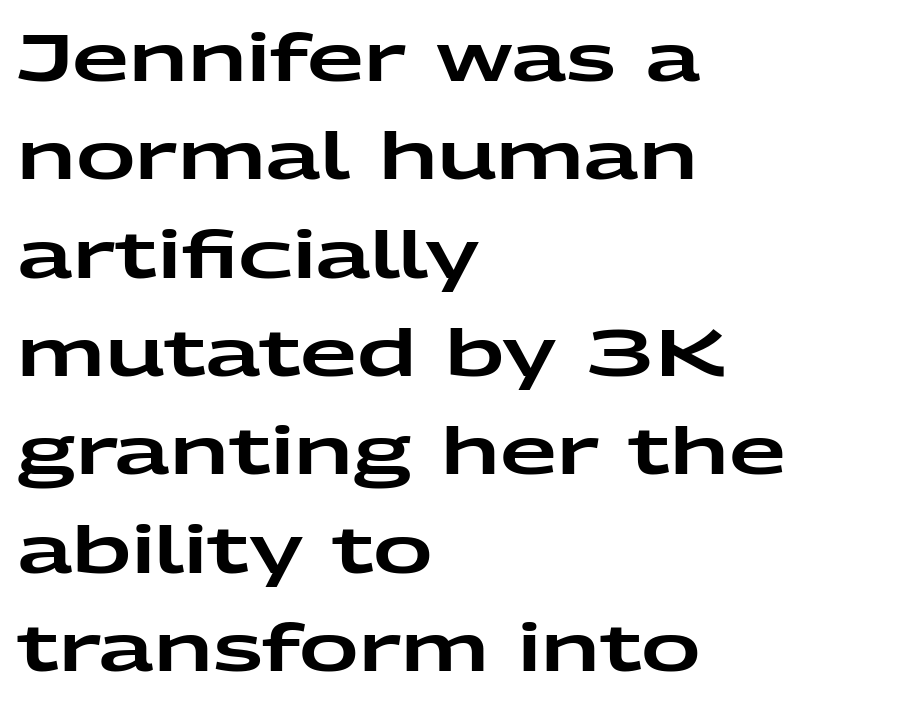
A clean baseline with only descenders dipping below it. Honestly, the row spacing looks completely unremarkable. Caption: multi-line text, flush left, ragged right. A typesetter would call this zero additional tracking. You could not count columns in this text — the font is proportionally spaced.
